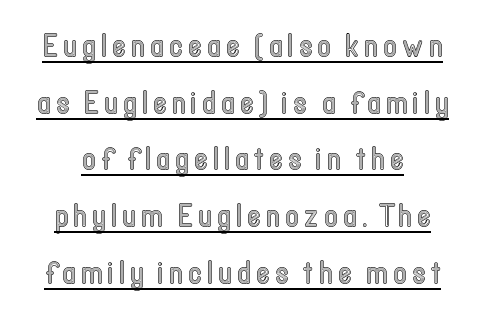
What decoration does the sample have? An underline. The font's upright variant was chosen for this text. Proportional: the letters do not fall into vertical columns.
